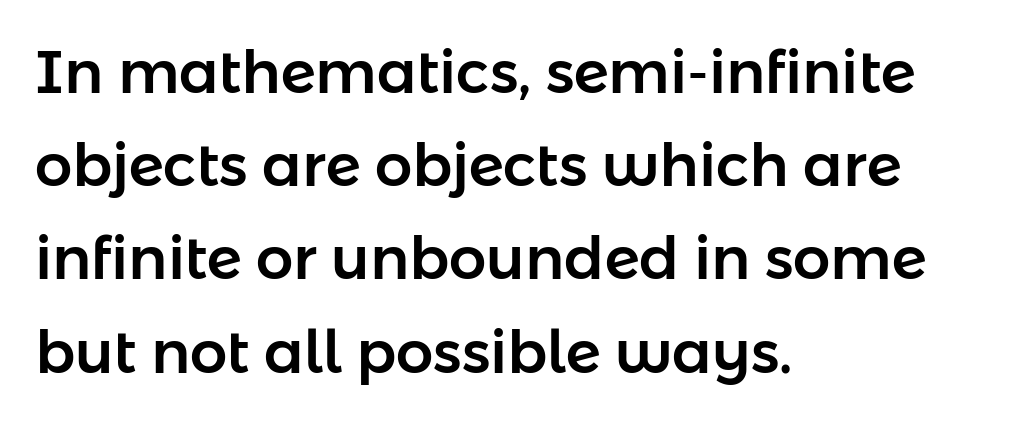
Q: Is the text italic (slanted)? A: No, it is upright.
Q: Is the typeface a serif or a sans-serif typeface? A: Sans-serif.
Q: Is the text underlined? A: No.
Q: How is the paragraph aligned? A: Left-aligned.
Q: Is the spacing between letters normal or unusually wide? A: Normal.
Q: Is the spacing between lines tight, normal or loose? A: Normal.
Q: Width (condensed, normal, or wide)? A: Normal.
Q: Stroke contrast? A: Low.
Q: x-height? A: Medium.
Q: Monospaced? A: No.
